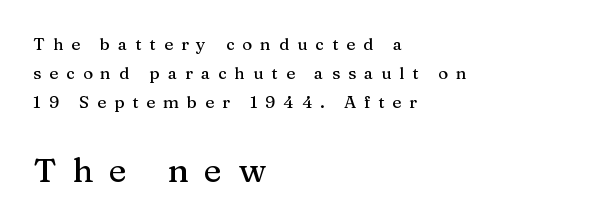
The face used here is seriffed, in the tradition of book romans. Layout note: lines flush left. Nope, not italic — everything's standing straight. Inter-character spacing is expanded well beyond the font's built-in metrics. Only glyphs here, with clear space below each row.
